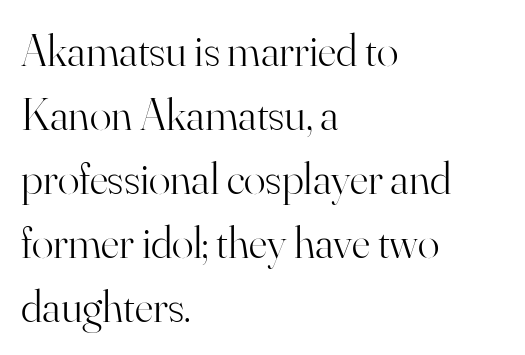
The image shows 45 px light serif type, upright; set left-aligned, normal line spacing (1.42x), normal letter spacing, not underlined; high stroke contrast and a small x-height.
